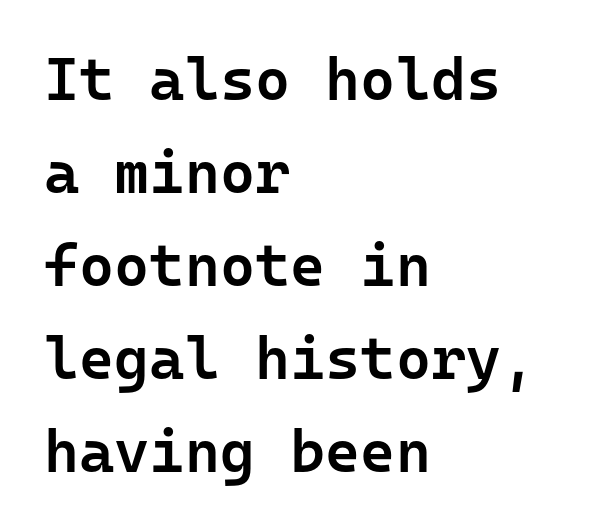
Each row of text sits above clean, open space. Ascenders rise straight up at ninety degrees. The lines in this sample share a left origin and differ only in where they stop. Here the glyphs are tracked normally, forming tight word shapes. Evenly set lines give the paragraph a standard silhouette. Does the type have serifs? No, each stem ends abruptly.
